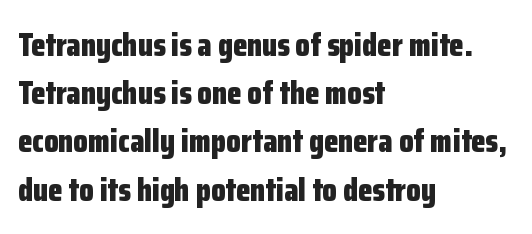
Examine the stroke ends and you'll find no serifs. Lines of text with bare space underneath. Think of a printed novel: that variable character pitch is what you see here. Heft: maximum for text — a bold. No extra tracking has been applied to these lines. Does the leading feel generous? No, just average.
